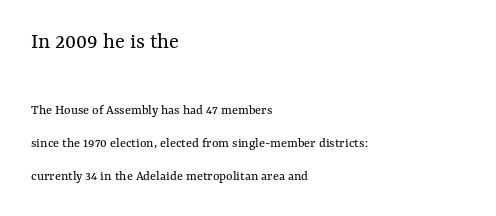
{"italic": "no", "bold": "no", "underline": "no", "align": "left", "line_spacing": "loose", "line_spacing_ratio": 2.35, "letter_spacing": "normal", "letter_spacing_em": 0.0, "larger_block": "first", "size_ratio": 1.64, "glyph_px": 23}
